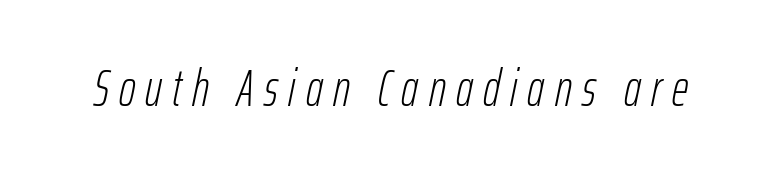
The image shows 51 px light, condensed type, italic (leaning right); set unusually wide letter spacing (+0.2 em), not underlined; low stroke contrast and a medium x-height.
